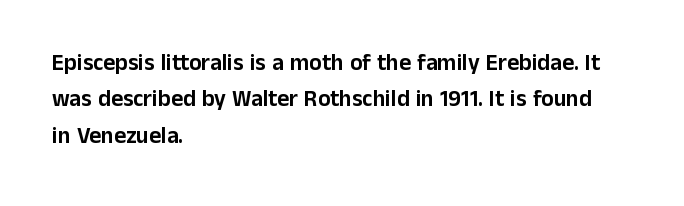
Q: Is the text italic (slanted)? A: No, it is upright.
Q: Is the text underlined? A: No.
Q: How is the paragraph aligned? A: Left-aligned.
Q: Is the spacing between letters normal or unusually wide? A: Normal.
Q: Is the spacing between lines tight, normal or loose? A: Normal.
